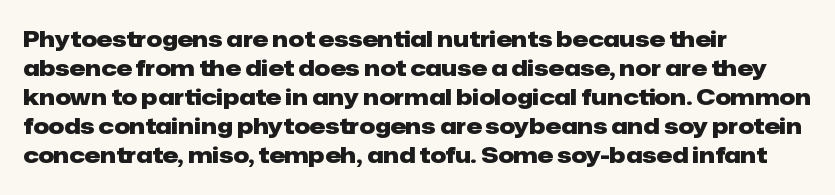
The image shows 22 px bold type, upright; set left-aligned, normal line spacing (1.32x), normal letter spacing, not underlined.
